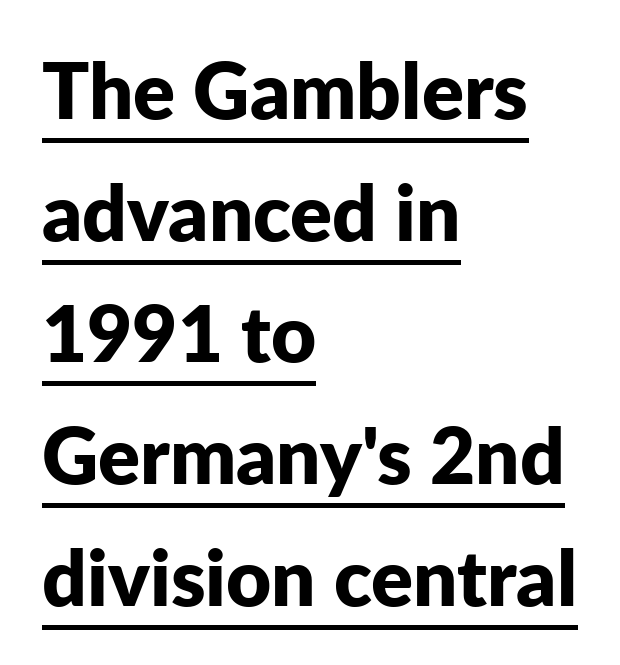
The image shows 78 px bold sans-serif type, upright; set left-aligned, normal line spacing (1.56x), normal letter spacing, underlined; low stroke contrast and a medium x-height.
